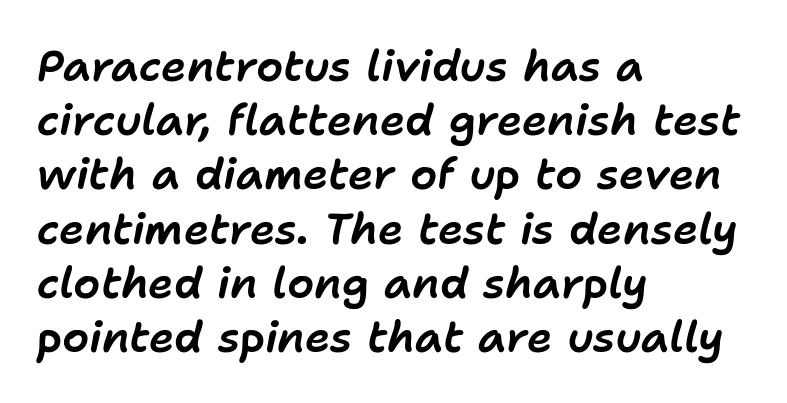
Q: Is the text italic (slanted)? A: Yes, it leans right by about 11 degrees.
Q: Is the text underlined? A: No.
Q: How is the paragraph aligned? A: Left-aligned.
Q: Is the spacing between letters normal or unusually wide? A: Normal.
Q: Is the spacing between lines tight, normal or loose? A: Normal.
Q: Width (condensed, normal, or wide)? A: Normal.
Q: Stroke contrast? A: Low.
Q: x-height? A: Medium.
Q: Monospaced? A: No.
